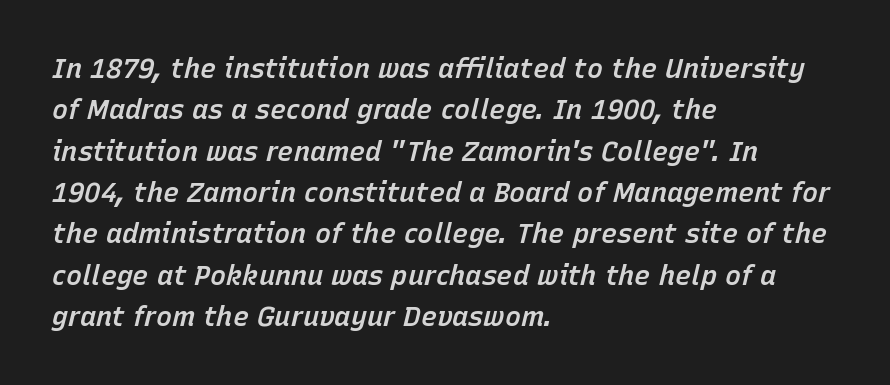
{"italic": "yes", "lean": "right", "slant_degrees": 15, "bold": "semi", "underline": "no", "align": "left", "line_spacing": "normal", "line_spacing_ratio": 1.53, "letter_spacing": "normal", "letter_spacing_em": 0.0, "glyph_px": 27}
